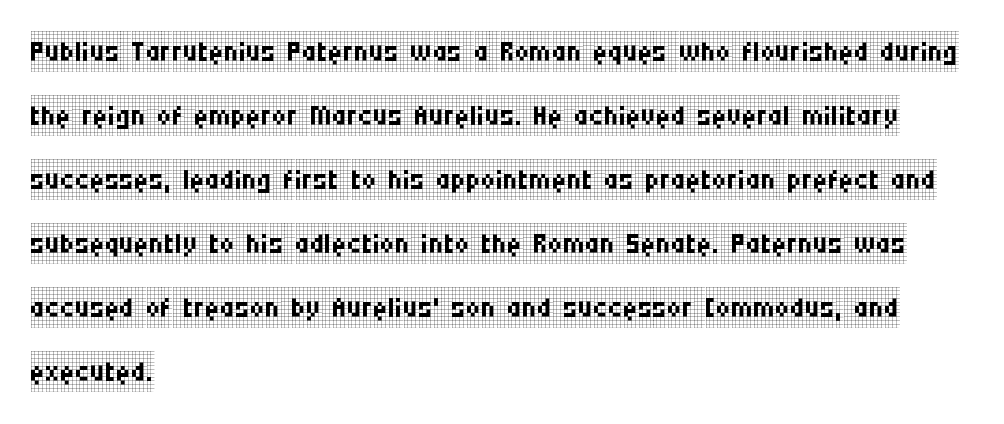
In terms of leading, this rendering sits right in the middle. Notice how the passage keeps a crisp vertical edge on the left only. The rendering uses natural spacing where letterforms have individual widths. The weight tops out at a normal text grade.
